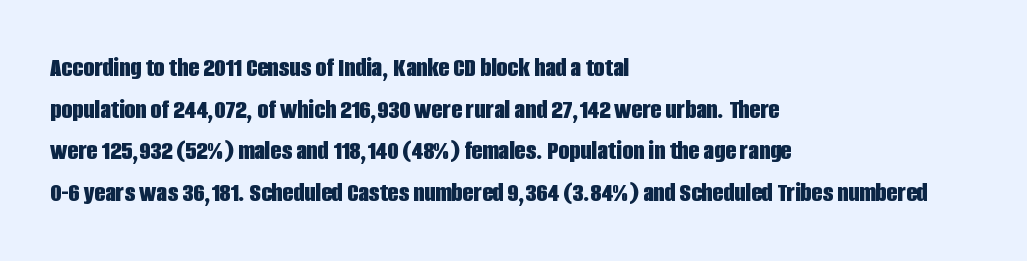
The image shows 28 px bold, condensed sans-serif type, upright; set left-aligned, normal line spacing (1.49x), normal letter spacing, not underlined; low stroke contrast and a large x-height.
